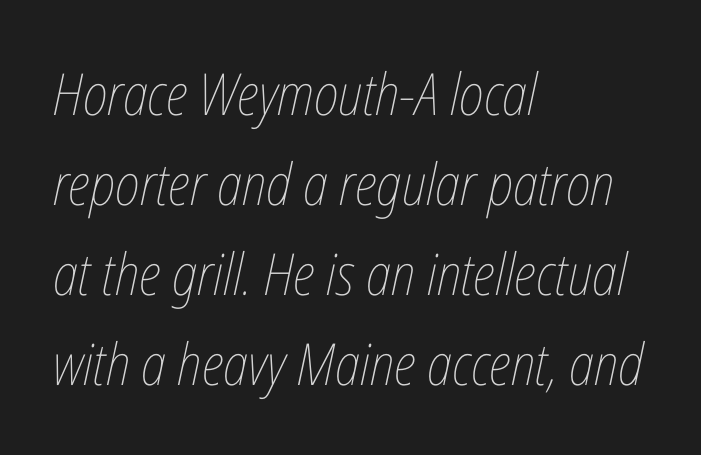
{"italic": "yes", "lean": "right", "slant_degrees": 12, "bold": "no", "weight": "thin", "width": "condensed", "stroke_contrast": "low", "x_height": "medium", "monospaced": "no", "underline": "no", "align": "left", "line_spacing": "normal", "line_spacing_ratio": 1.55, "letter_spacing": "normal", "letter_spacing_em": 0.0, "glyph_px": 58}
